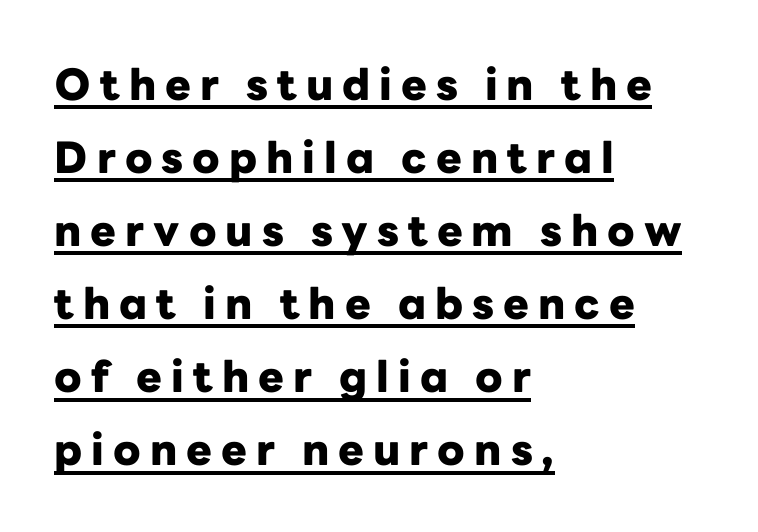
Q: Is the text bold? A: Yes.
Q: Is the text italic (slanted)? A: No, it is upright.
Q: Is the typeface a serif or a sans-serif typeface? A: Sans-serif.
Q: Is the text underlined? A: Yes.
Q: How is the paragraph aligned? A: Left-aligned.
Q: Is the spacing between letters normal or unusually wide? A: Unusually wide.
Q: Is the spacing between lines tight, normal or loose? A: Normal.
Q: Width (condensed, normal, or wide)? A: Normal.
Q: Stroke contrast? A: Low.
Q: x-height? A: Medium.
Q: Monospaced? A: No.
